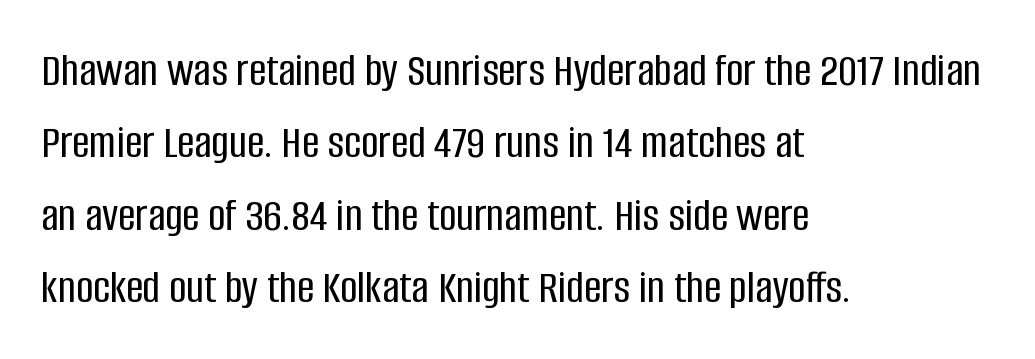
Q: Is the text italic (slanted)? A: No, it is upright.
Q: Is the typeface a serif or a sans-serif typeface? A: Sans-serif.
Q: Is the text underlined? A: No.
Q: How is the paragraph aligned? A: Left-aligned.
Q: Is the spacing between letters normal or unusually wide? A: Normal.
Q: Is the spacing between lines tight, normal or loose? A: Normal.
Q: Width (condensed, normal, or wide)? A: Condensed.
Q: Stroke contrast? A: Low.
Q: x-height? A: Large.
Q: Monospaced? A: No.
